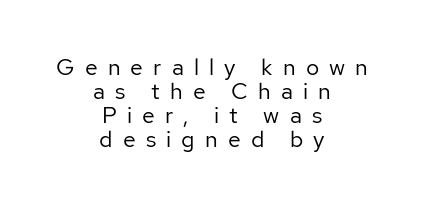
Anything drawn beneath the words? Only blank space. The letters look calm and open, with moderate or lighter stems. Italic: no, the glyphs are upright roman. Horizontal bands of white between lines are thin slivers. The tracking reads as deliberately expanded to a designer's eye. This sample is center-justified, so both line endings float freely.
